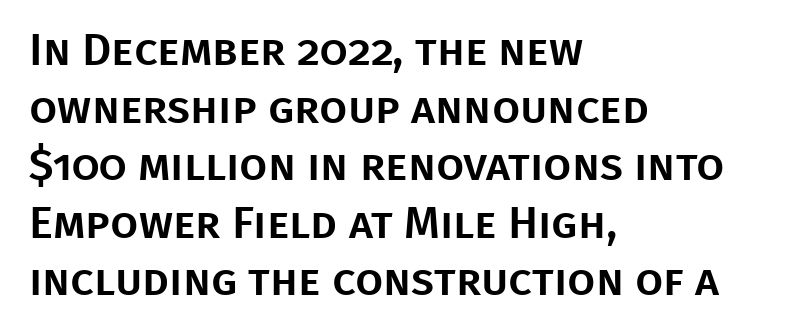
Type without underlining. This rendering uses left alignment, leaving the right contour irregular. This sample uses a sans-serif face. You could not count columns in this text — the font is proportionally spaced. Regarding leading, the lines here are spaced in the standard way.
